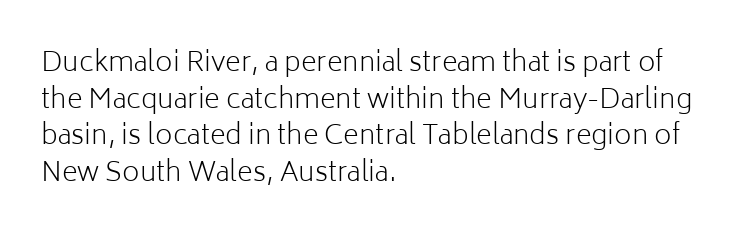
Reading down the block, your eye returns to a fixed left position each line. Do the letters lean? They stand straight. The strip under each line holds only bare page. Bold? No — there's no thickening of the strokes. Line spacing here is normal. Glyph-to-glyph distance matches everyday printed text.
